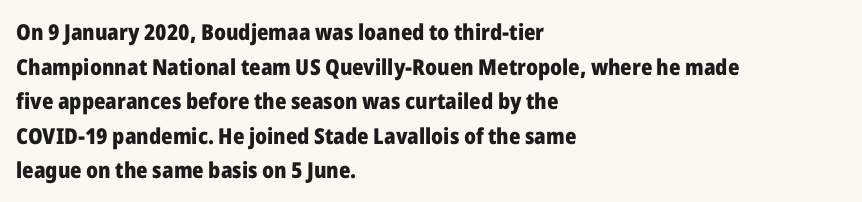
Q: Is the text bold? A: Yes.
Q: Is the text italic (slanted)? A: No, it is upright.
Q: Is the text underlined? A: No.
Q: How is the paragraph aligned? A: Left-aligned.
Q: Is the spacing between letters normal or unusually wide? A: Normal.
Q: Is the spacing between lines tight, normal or loose? A: Normal.
